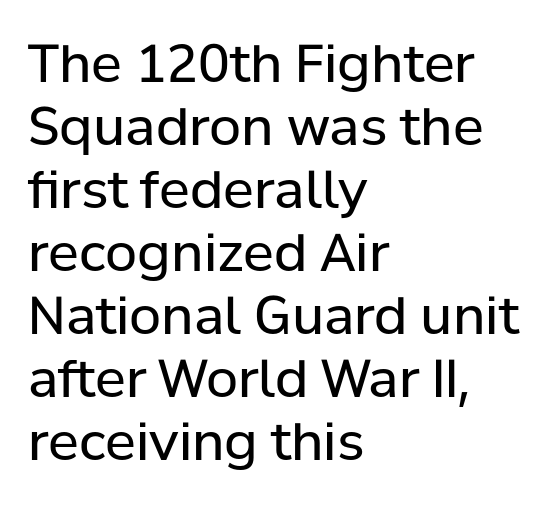
The string is rendered with underlining switched off. It's the straight-up-and-down kind of type. The letters advance in unequal steps, a hallmark of proportional type. Where is the straight margin? On the left. The passage shown is typeset with a sans-serif family. The tracking reads as untouched default to a designer's eye.
